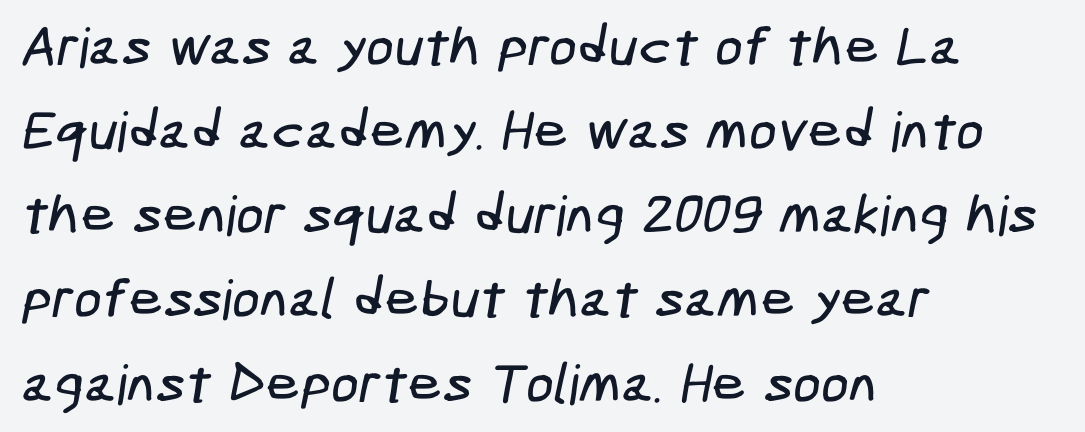
Q: Is the typeface a serif or a sans-serif typeface? A: Sans-serif.
Q: Is the text underlined? A: No.
Q: How is the paragraph aligned? A: Left-aligned.
Q: Is the spacing between letters normal or unusually wide? A: Normal.
Q: Is the spacing between lines tight, normal or loose? A: Normal.
Q: Width (condensed, normal, or wide)? A: Condensed.
Q: Stroke contrast? A: Low.
Q: x-height? A: Medium.
